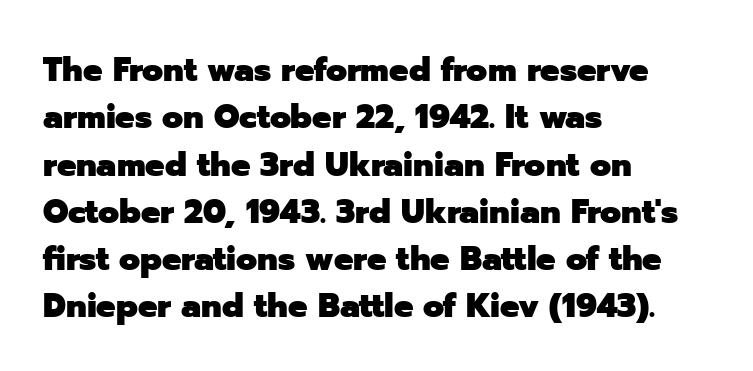
The image shows 34 px heavy sans-serif type, upright; set left-aligned, normal line spacing (1.39x), normal letter spacing, not underlined; low stroke contrast and a medium x-height.
